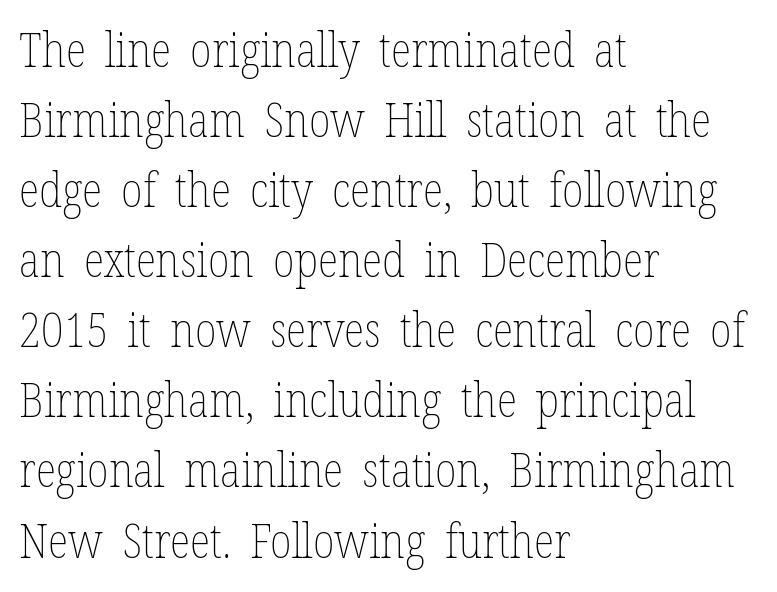
The letters look calm and open, with moderate or lighter stems. Each line starts at the same left margin while the right side varies. Decoration check: the copy has no underline. The gaps between neighbouring characters are ordinary and unremarkable. The specimen reads as upright at a glance.
